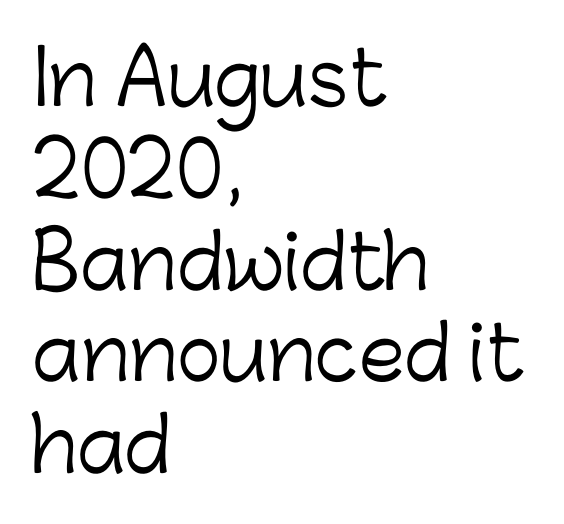
Q: Is the text bold? A: No.
Q: Is the text italic (slanted)? A: No, it is upright.
Q: Is the typeface a serif or a sans-serif typeface? A: Sans-serif.
Q: Is the text underlined? A: No.
Q: How is the paragraph aligned? A: Left-aligned.
Q: Is the spacing between letters normal or unusually wide? A: Normal.
Q: Width (condensed, normal, or wide)? A: Normal.
Q: Stroke contrast? A: Low.
Q: x-height? A: Medium.
Q: Monospaced? A: No.
